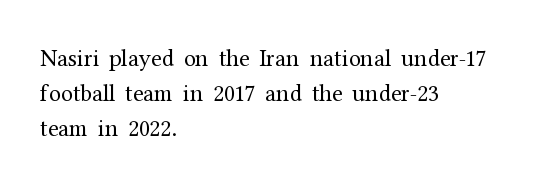
The image shows 24 px text type, upright; set left-aligned, normal line spacing (1.46x), normal letter spacing, not underlined.
